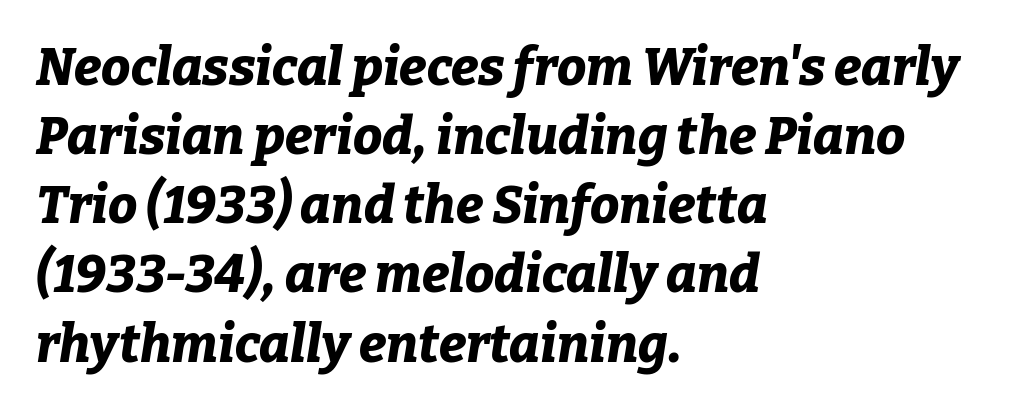
Q: Is the text bold? A: Yes.
Q: Is the text italic (slanted)? A: Yes, it leans right by about 9 degrees.
Q: Is the text underlined? A: No.
Q: How is the paragraph aligned? A: Left-aligned.
Q: Is the spacing between letters normal or unusually wide? A: Normal.
Q: Is the spacing between lines tight, normal or loose? A: Normal.
Q: Width (condensed, normal, or wide)? A: Normal.
Q: Stroke contrast? A: Low.
Q: x-height? A: Medium.
Q: Monospaced? A: No.
